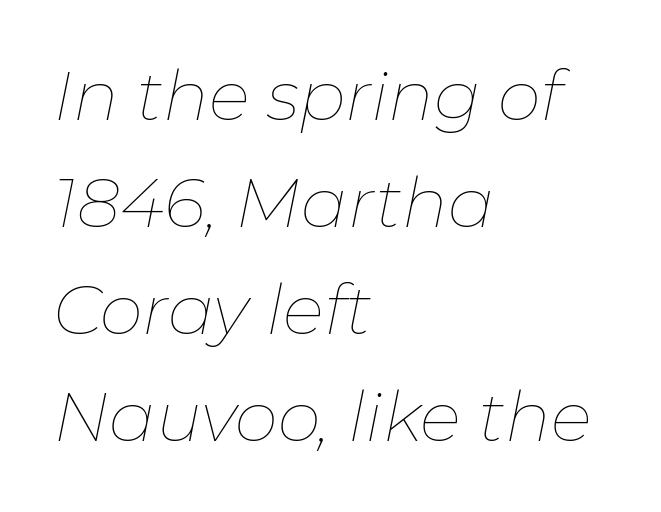
The passage shown is not underscored anywhere. The typesetting does not lean heavy: it is not bold. Successive baselines arrive at the customary interval. Would a proofreader flag this as italicized? Yes. The rag falls on the right side of this text block. You could not count columns in this text — the font is proportionally spaced.
